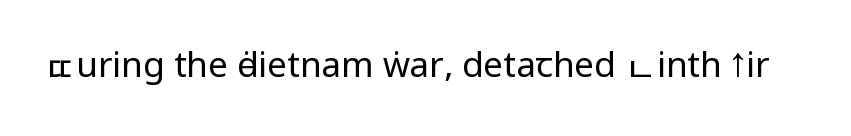
Rule under the text: the space is simply empty. Looks like regular typesetting: each glyph gets only the width it needs. Do the letters lean? They stand straight. Serifs: no, the terminals of the letterforms are clean. A quiet, ordinary-to-light weight characterises the typeface. Words appear dense and cohesive because spacing is normal.
